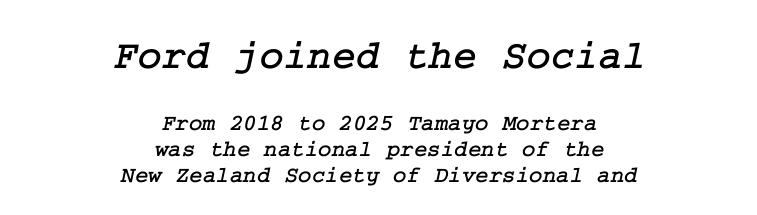
This rendering employs a face with finishing strokes, i.e., a serif. The lines are packed closely together with very little leading. The letters sit at their default tracking, neither squeezed nor spread. Between these two stacked blocks, the higher one wins on size. Rule under the text: the space is simply empty. Which margin do the lines hug? Neither — every line sits in the middle.
